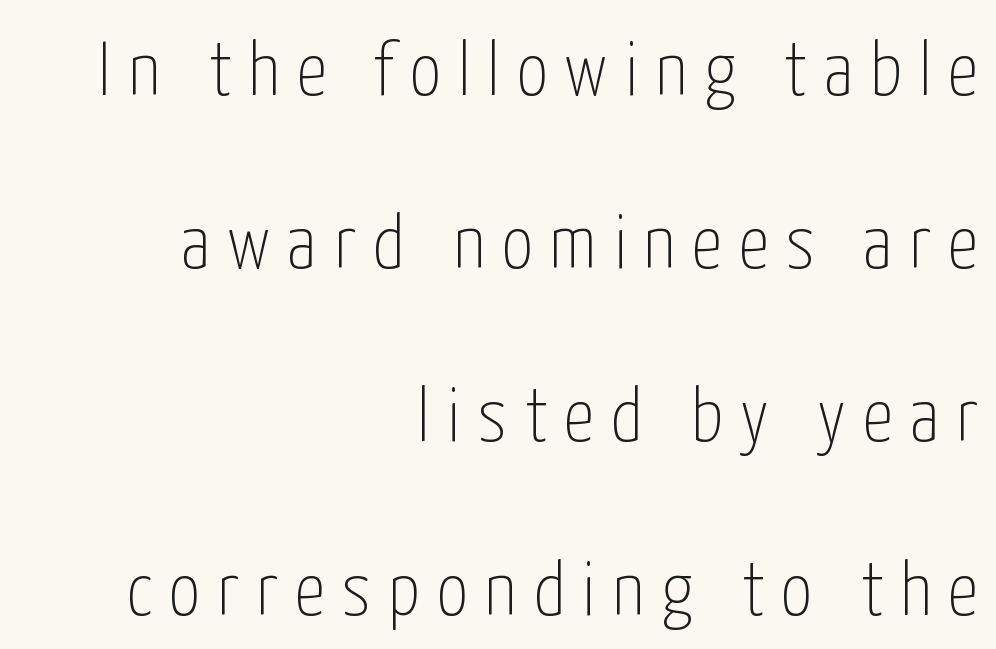
The image shows 77 px thin, condensed sans-serif type, upright; set right-aligned, loose line spacing (2.25x), unusually wide letter spacing (+0.22 em), not underlined; low stroke contrast and a medium x-height.
